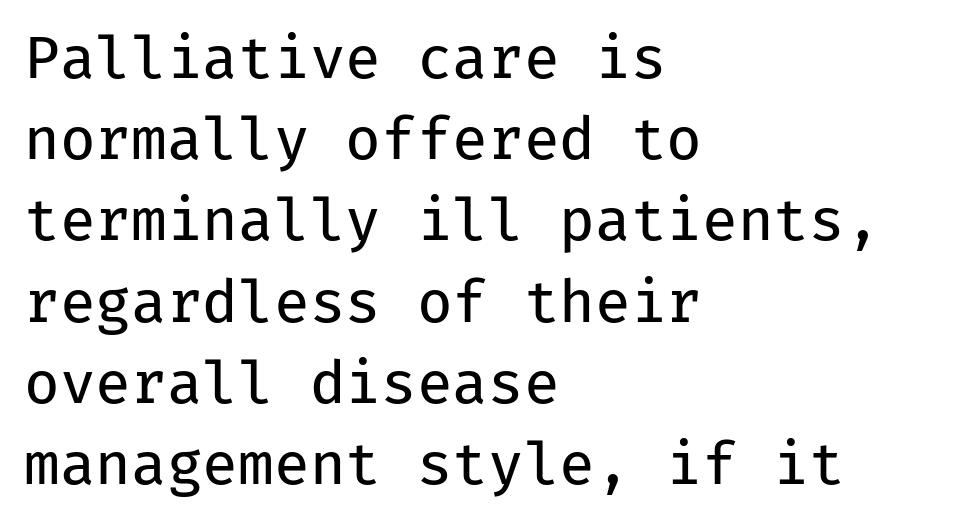
{"serif": "no", "italic": "no", "bold": "no", "weight": "regular", "width": "normal", "stroke_contrast": "low", "x_height": "medium", "monospaced": "yes", "underline": "no", "align": "left", "line_spacing": "normal", "line_spacing_ratio": 1.4, "letter_spacing": "normal", "letter_spacing_em": 0.0, "glyph_px": 58}
